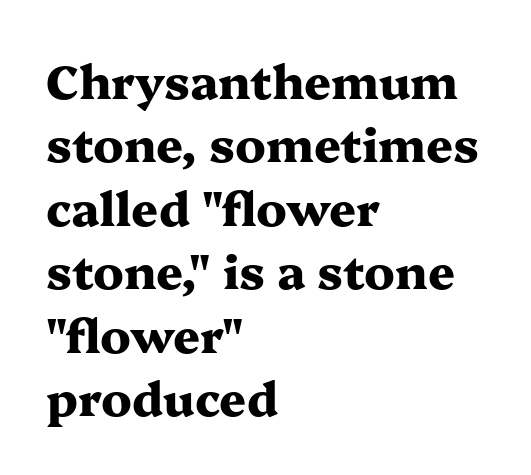
{"serif": "yes", "italic": "no", "bold": "yes", "weight": "heavy", "width": "wide", "stroke_contrast": "medium", "x_height": "medium", "monospaced": "no", "underline": "no", "align": "left", "line_spacing": "normal", "line_spacing_ratio": 1.35, "letter_spacing": "normal", "letter_spacing_em": 0.0, "glyph_px": 47}
